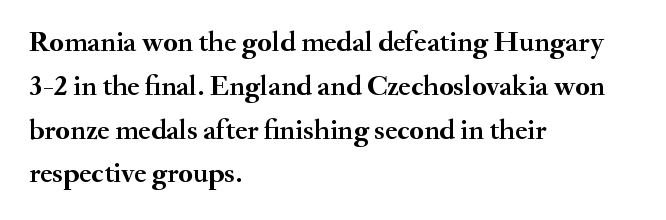
{"serif": "yes", "italic": "no", "bold": "yes", "weight": "semibold", "width": "normal", "stroke_contrast": "medium", "x_height": "small", "monospaced": "no", "underline": "no", "align": "left", "line_spacing": "normal", "line_spacing_ratio": 1.51, "letter_spacing": "normal", "letter_spacing_em": 0.0, "glyph_px": 29}
